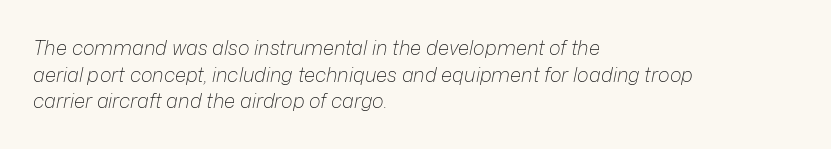
Q: Is the text bold? A: No.
Q: Is the text italic (slanted)? A: Yes, it leans right by about 12 degrees.
Q: Is the text underlined? A: No.
Q: How is the paragraph aligned? A: Left-aligned.
Q: Is the spacing between letters normal or unusually wide? A: Normal.
Q: Is the spacing between lines tight, normal or loose? A: Normal.
